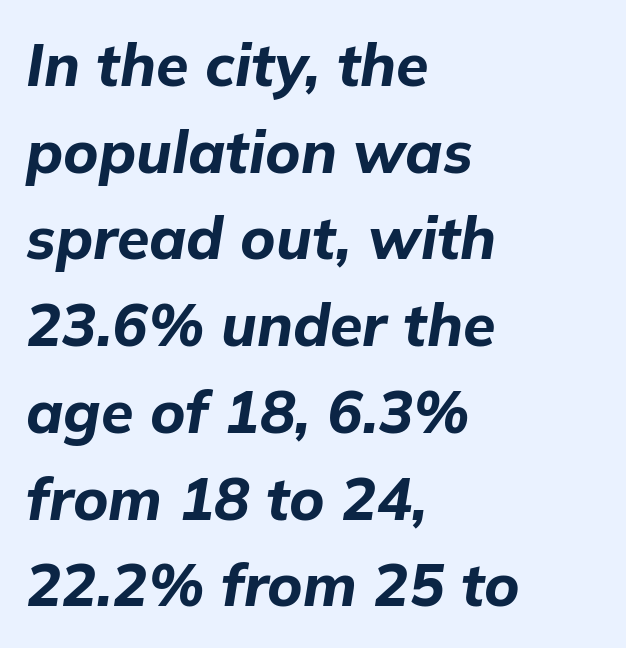
Proportional: the letters do not fall into vertical columns. The rendering applies a slant to the glyphs. Quick note: underline off. What stands out about the letter spacing? Nothing — it is the standard amount. Quick note: interline space is typical.
